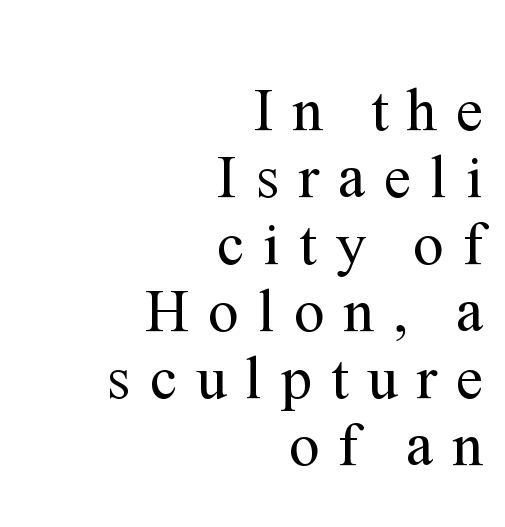
{"serif": "yes", "italic": "no", "bold": "no", "weight": "regular", "width": "normal", "stroke_contrast": "medium", "x_height": "medium", "monospaced": "no", "underline": "no", "align": "right", "line_spacing": "tight", "line_spacing_ratio": 1.1, "letter_spacing": "wide", "letter_spacing_em": 0.31, "glyph_px": 61}
